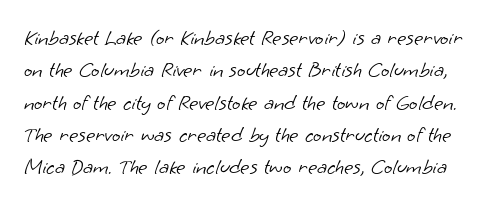
The image shows 22 px text type; set normal line spacing (1.47x), normal letter spacing, not underlined.
